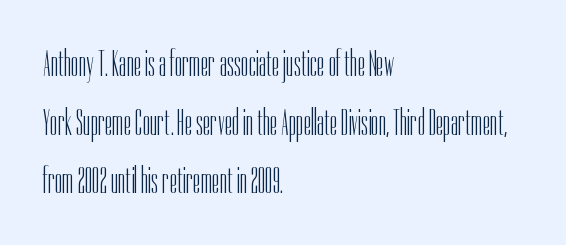
Short note: letters normally spaced. The passage shown is typed in a proportional face where columns would drift. You can tell it's not italic because the verticals are truly vertical. These glyphs show unthickened strokes, regular width or finer. Layout note: lines flush left.
